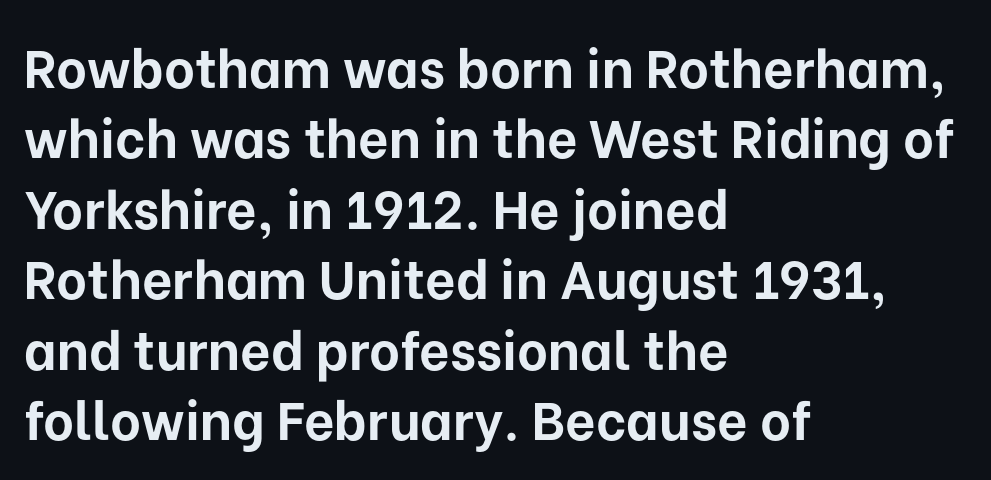
This block has exactly the height ordinary leading produces. The passage shown is not underscored anywhere. Spacing between characters is what you'd get straight out of the box. Varying glyph widths throughout — classic text-font behaviour.
